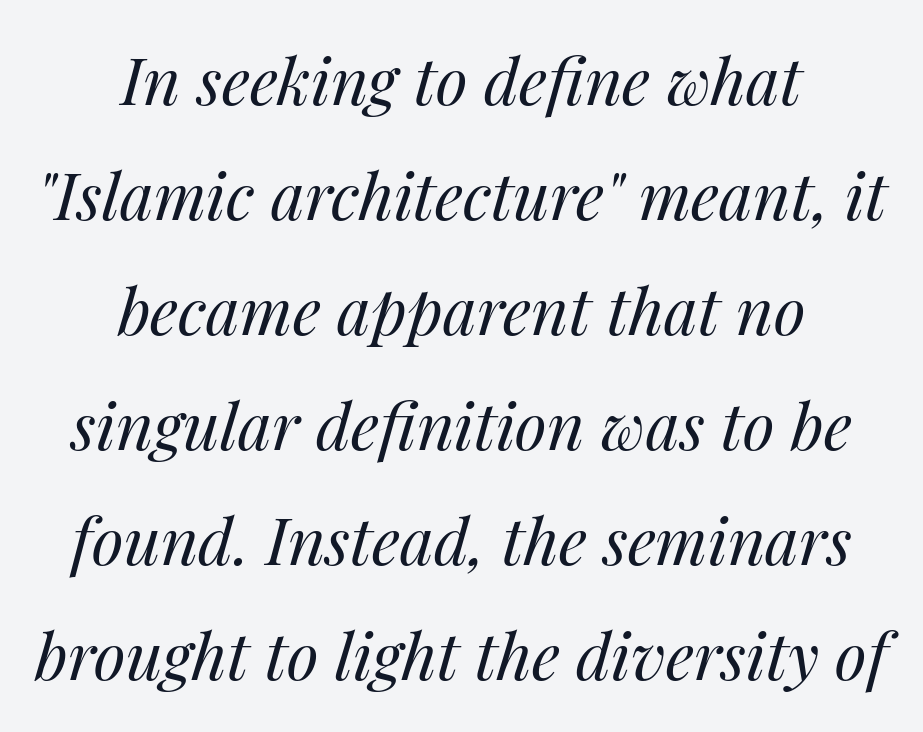
Q: Is the text bold? A: No.
Q: Is the text italic (slanted)? A: Yes, it leans right by about 14 degrees.
Q: Is the text underlined? A: No.
Q: How is the paragraph aligned? A: Centered.
Q: Is the spacing between letters normal or unusually wide? A: Normal.
Q: Width (condensed, normal, or wide)? A: Normal.
Q: Stroke contrast? A: Medium.
Q: x-height? A: Medium.
Q: Monospaced? A: No.
